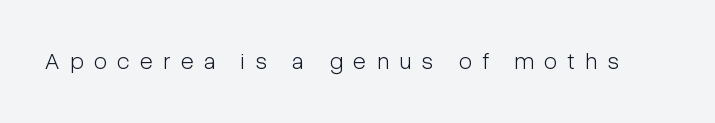
The image shows 24 px text type, upright; set unusually wide letter spacing (+0.43 em), not underlined.
